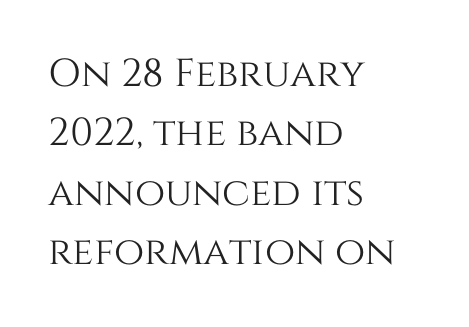
The image shows 39 px text type, upright; set left-aligned, normal line spacing (1.52x), normal letter spacing, not underlined; medium stroke contrast and a large x-height.
